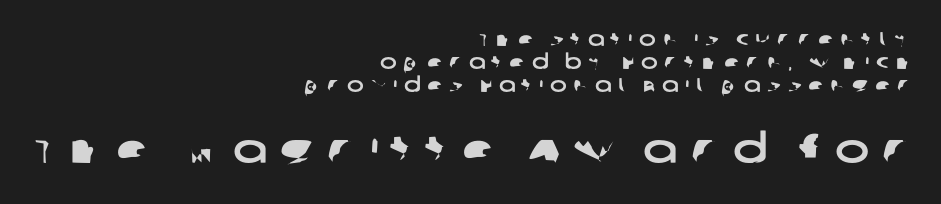
Underline: absent. Compare the two chunks: the lower has the greater cap height. The paragraph has a hard right edge and a soft left edge. One glance says dense: line gaps are narrower than usual. Varying glyph widths throughout — classic text-font behaviour.
